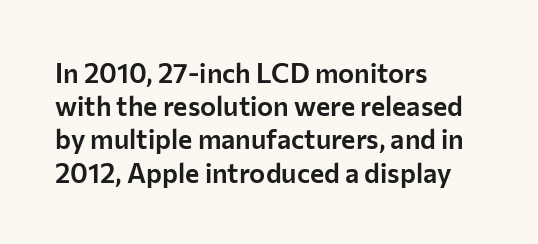
{"italic": "no", "underline": "no", "align": "left", "line_spacing_ratio": 1.23, "letter_spacing": "normal", "letter_spacing_em": 0.0, "glyph_px": 27}
